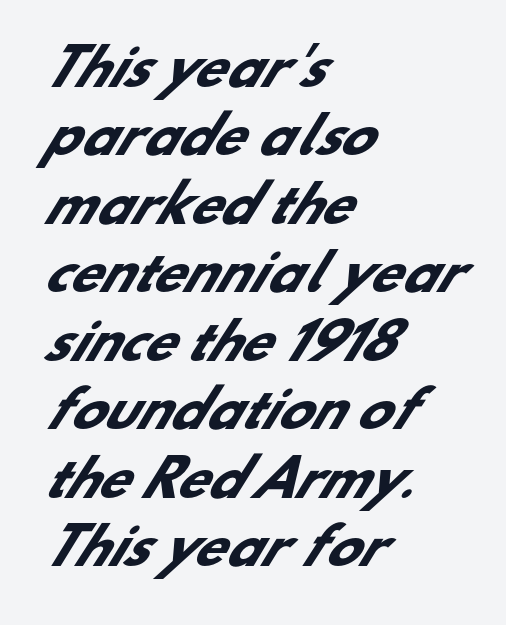
{"serif": "no", "bold": "yes", "weight": "heavy", "width": "normal", "stroke_contrast": "low", "x_height": "small", "monospaced": "no", "underline": "no", "align": "left", "line_spacing": "normal", "line_spacing_ratio": 1.37, "letter_spacing": "normal", "letter_spacing_em": 0.0, "glyph_px": 50}
